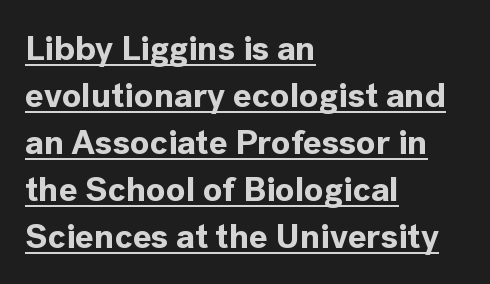
{"serif": "no", "italic": "no", "bold": "yes", "weight": "bold", "width": "normal", "x_height": "medium", "monospaced": "no", "underline": "yes", "align": "left", "line_spacing": "normal", "line_spacing_ratio": 1.34, "letter_spacing": "normal", "letter_spacing_em": 0.0, "glyph_px": 35}
